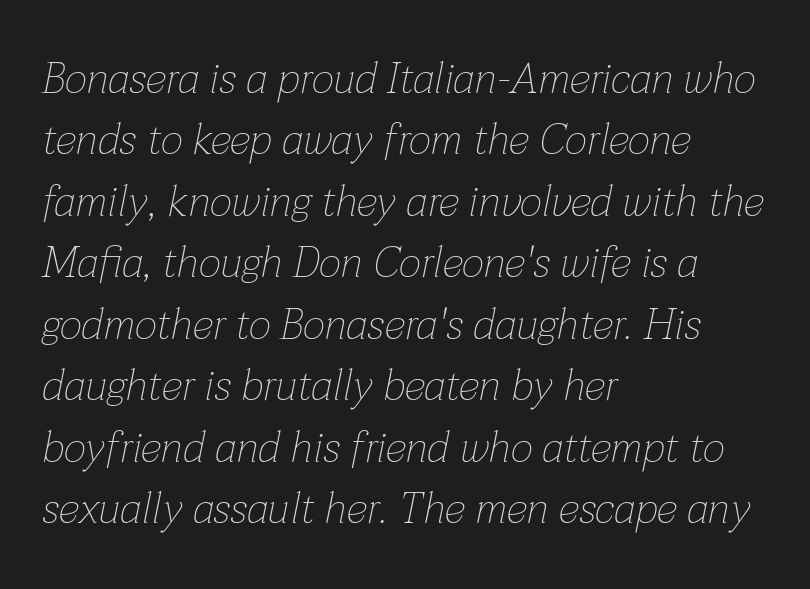
Is the type slanted? Yes — the strokes lean at a clear angle. Inter-character spacing is left at the font's built-in metrics. Heft: none added — not bold. Underline: absent. The passage shown is typed in a proportional face where columns would drift. One-word summary of the alignment: left.
